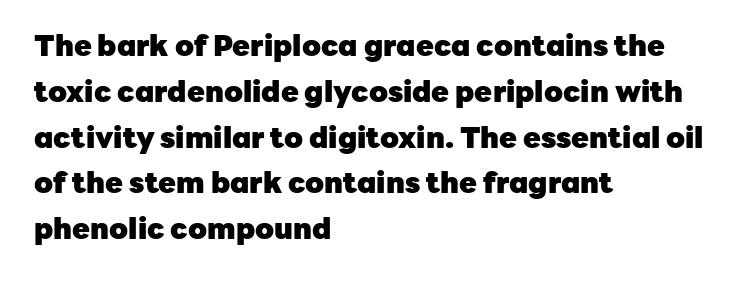
The passage shown is typeset with a sans-serif family. The space directly below the letters is spotless. This sample is left-justified, so line endings fall wherever the words run out. The lettering stays uniformly vertical, giving the passage a roman look. Think of a printed novel: that variable character pitch is what you see here. The passage shown has conventional tracking throughout.
